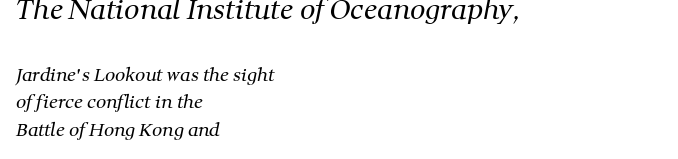
Summary of vertical rhythm: regular, with standard interline spacing. Ink coverage per letter is moderate at most. Is the letter spacing exaggerated? No — it looks like the ordinary default. The letters in the upper block stand taller than those in the block below.
